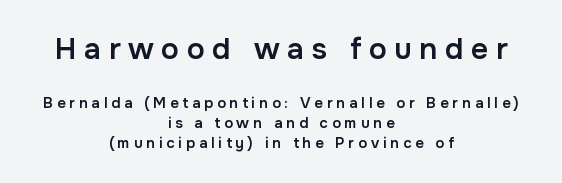
Q: Is the text bold? A: Semi-bold.
Q: Is the text italic (slanted)? A: No, it is upright.
Q: Is the typeface a serif or a sans-serif typeface? A: Sans-serif.
Q: Is the text underlined? A: No.
Q: How is the paragraph aligned? A: Centered.
Q: Is the spacing between letters normal or unusually wide? A: Unusually wide.
Q: Is the spacing between lines tight, normal or loose? A: Normal.
Q: Which block of text is set in a larger size, the first (top) or the second (bottom)? A: The first (top) one.
Q: Width (condensed, normal, or wide)? A: Normal.
Q: Stroke contrast? A: Low.
Q: x-height? A: Medium.
Q: Monospaced? A: No.
